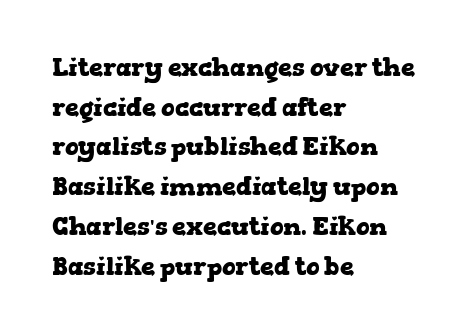
The image shows 25 px bold type, upright; set left-aligned, normal line spacing (1.59x), normal letter spacing, not underlined.
